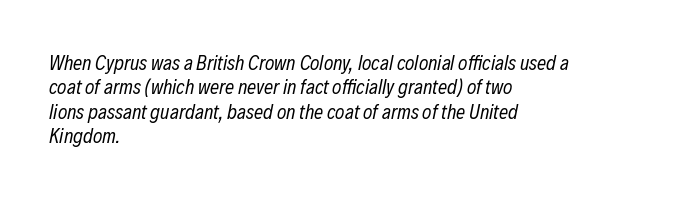
Q: Is the text bold? A: No.
Q: Is the text italic (slanted)? A: Yes, it leans right by about 12 degrees.
Q: Is the text underlined? A: No.
Q: How is the paragraph aligned? A: Left-aligned.
Q: Is the spacing between letters normal or unusually wide? A: Normal.
